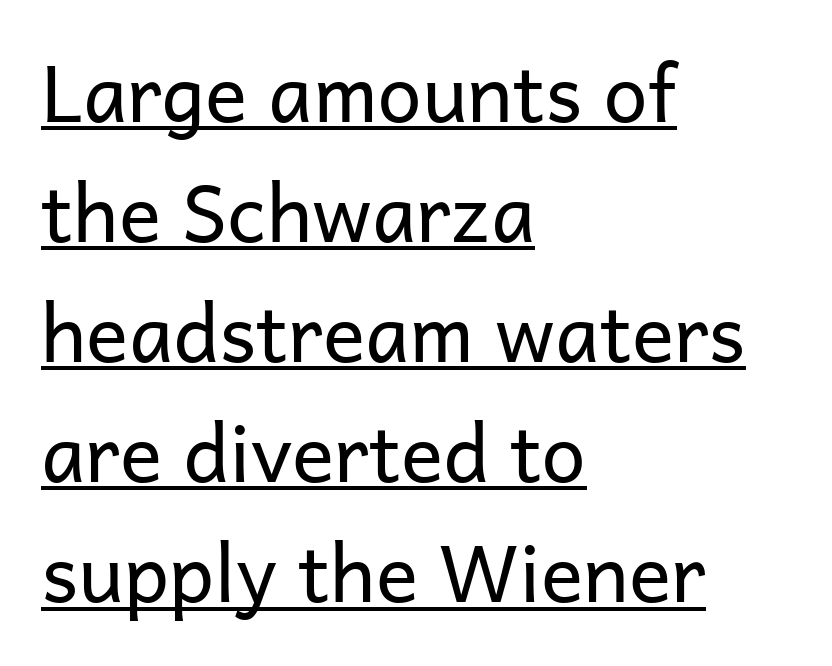
{"serif": "no", "italic": "no", "bold": "no", "weight": "regular", "width": "normal", "stroke_contrast": "low", "x_height": "medium", "monospaced": "no", "underline": "yes", "align": "left", "line_spacing": "normal", "line_spacing_ratio": 1.52, "letter_spacing": "normal", "letter_spacing_em": 0.0, "glyph_px": 79}
